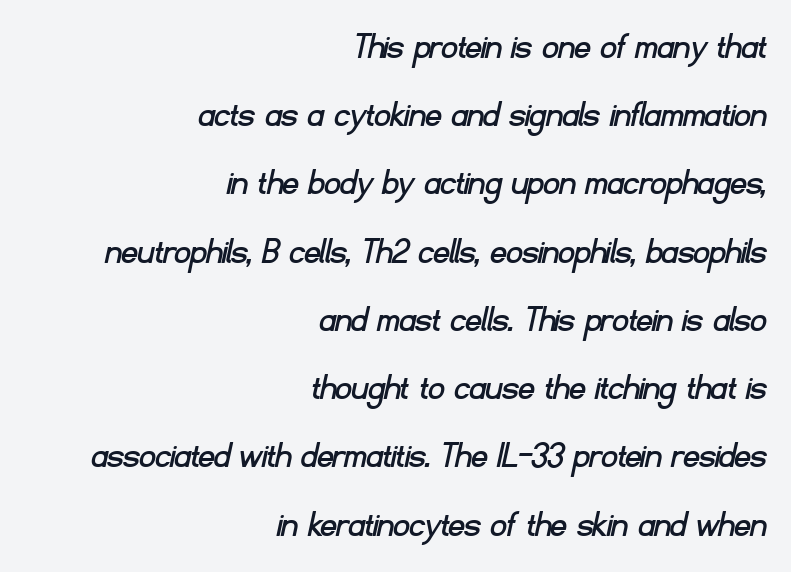
Q: Is the typeface a serif or a sans-serif typeface? A: Sans-serif.
Q: Is the text underlined? A: No.
Q: How is the paragraph aligned? A: Right-aligned.
Q: Is the spacing between letters normal or unusually wide? A: Normal.
Q: Width (condensed, normal, or wide)? A: Normal.
Q: Stroke contrast? A: Low.
Q: x-height? A: Small.
Q: Monospaced? A: No.
